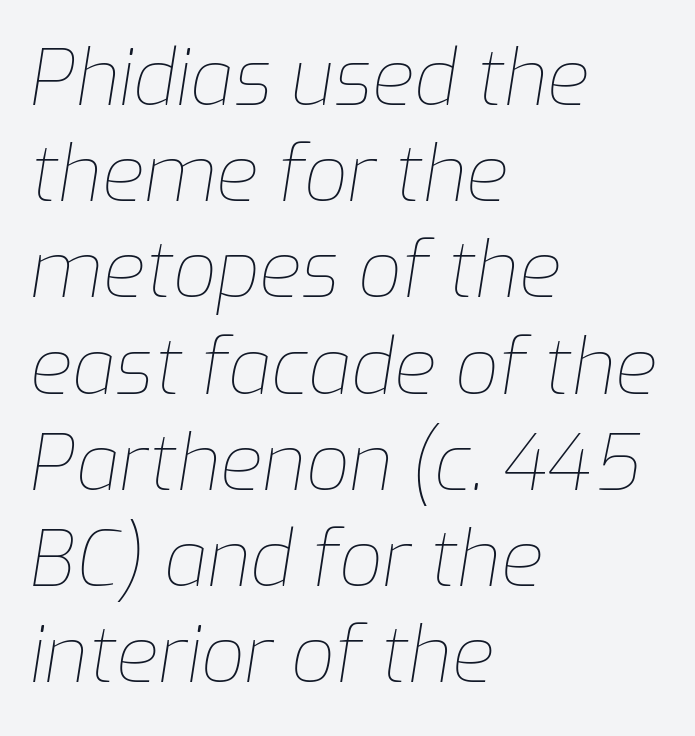
Q: Is the text bold? A: No.
Q: Is the text italic (slanted)? A: Yes, it leans right by about 9 degrees.
Q: Is the text underlined? A: No.
Q: How is the paragraph aligned? A: Left-aligned.
Q: Is the spacing between letters normal or unusually wide? A: Normal.
Q: Is the spacing between lines tight, normal or loose? A: Normal.
Q: Width (condensed, normal, or wide)? A: Normal.
Q: Stroke contrast? A: Low.
Q: x-height? A: Medium.
Q: Monospaced? A: No.
